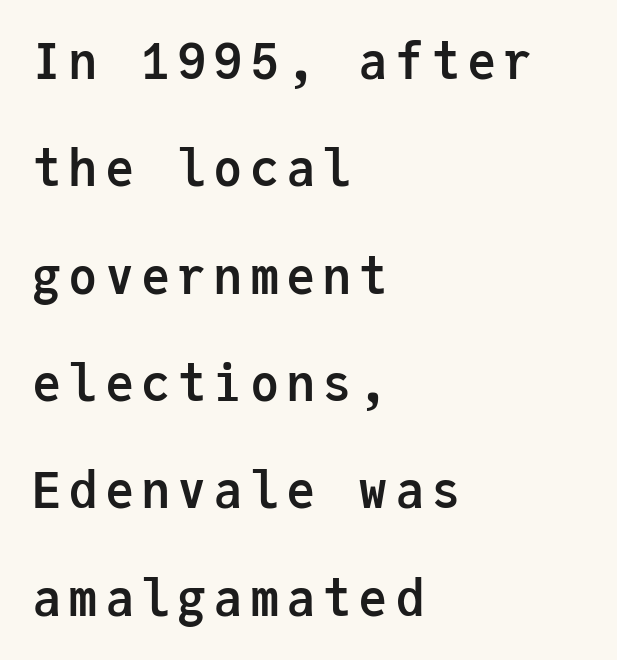
The image shows 49 px semibold sans-serif type, upright, monospaced; set left-aligned, loose line spacing (2.19x), not underlined; low stroke contrast and a medium x-height.
